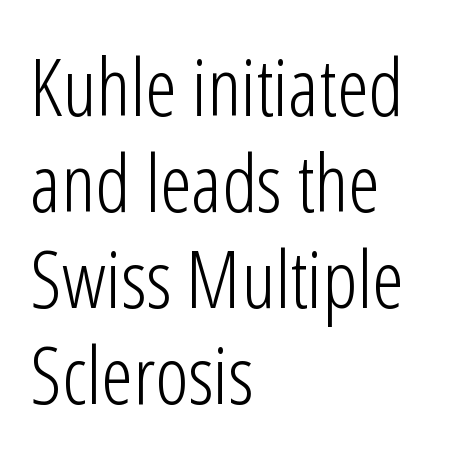
Q: Is the text bold? A: No.
Q: Is the text italic (slanted)? A: No, it is upright.
Q: Is the typeface a serif or a sans-serif typeface? A: Sans-serif.
Q: Is the text underlined? A: No.
Q: How is the paragraph aligned? A: Left-aligned.
Q: Is the spacing between letters normal or unusually wide? A: Normal.
Q: Width (condensed, normal, or wide)? A: Condensed.
Q: Stroke contrast? A: Low.
Q: x-height? A: Medium.
Q: Monospaced? A: No.
